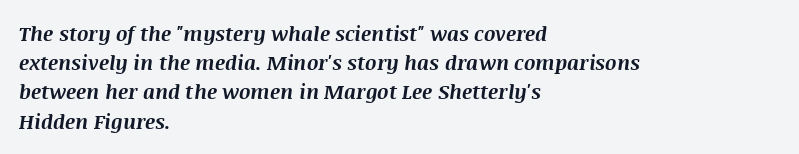
{"italic": "yes", "lean": "right", "slant_degrees": 8, "bold": "yes", "underline": "no", "align": "left", "line_spacing": "normal", "line_spacing_ratio": 1.46, "letter_spacing": "normal", "letter_spacing_em": 0.0, "glyph_px": 20}
